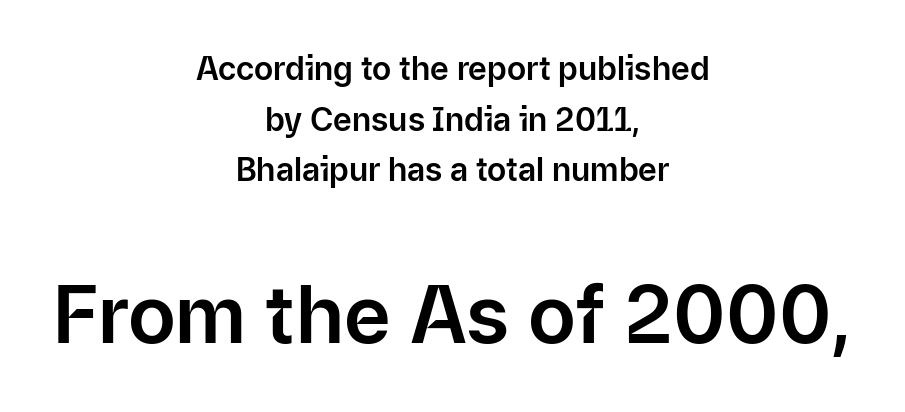
{"serif": "no", "italic": "no", "width": "normal", "stroke_contrast": "low", "x_height": "medium", "monospaced": "no", "underline": "no", "align": "center", "line_spacing": "normal", "line_spacing_ratio": 1.58, "letter_spacing": "normal", "letter_spacing_em": 0.0, "larger_block": "second", "size_ratio": 2.5, "glyph_px": 80}
